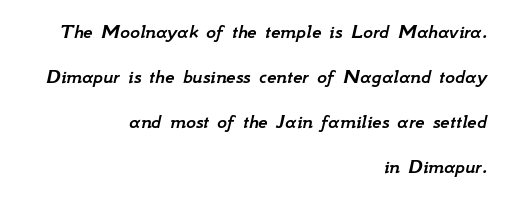
Horizontally, the lines are justified to the trailing edge only. Only glyphs here, with clear space below each row. The letters are slanted; this is an italic face. Airy leading.
